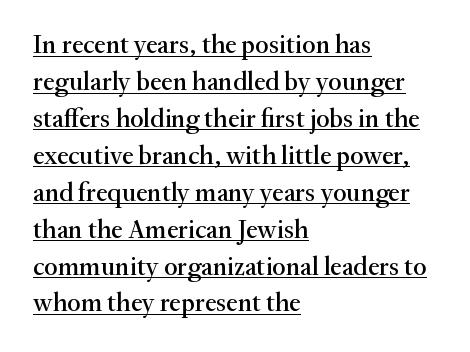
Q: Is the text italic (slanted)? A: No, it is upright.
Q: Is the text underlined? A: Yes.
Q: How is the paragraph aligned? A: Left-aligned.
Q: Is the spacing between letters normal or unusually wide? A: Normal.
Q: Is the spacing between lines tight, normal or loose? A: Normal.
